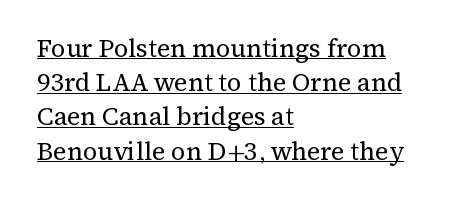
Characters remain perfectly vertical along every line. The passage shown stacks its lines at a standard gap. Alignment: flush left. Short note: letters normally spaced.
